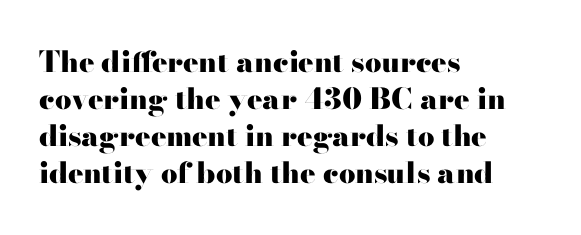
The image shows 29 px heavy, wide serif type, upright; set left-aligned, normal line spacing (1.28x), normal letter spacing, not underlined; high stroke contrast and a small x-height.
